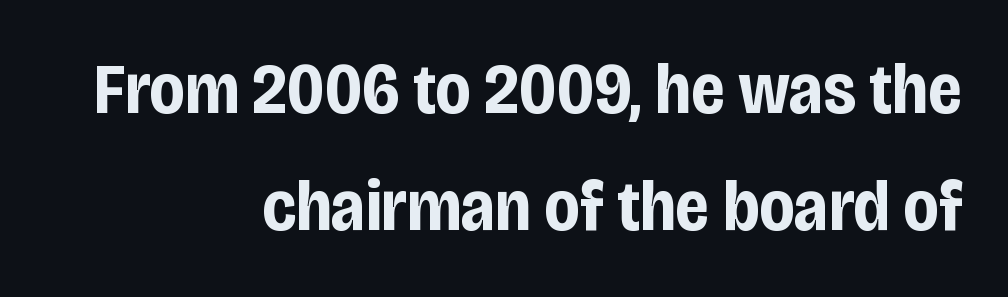
Q: Is the text bold? A: Yes.
Q: Is the text italic (slanted)? A: No, it is upright.
Q: Is the typeface a serif or a sans-serif typeface? A: Sans-serif.
Q: Is the text underlined? A: No.
Q: How is the paragraph aligned? A: Right-aligned.
Q: Is the spacing between letters normal or unusually wide? A: Normal.
Q: Is the spacing between lines tight, normal or loose? A: Normal.
Q: Width (condensed, normal, or wide)? A: Condensed.
Q: Stroke contrast? A: Low.
Q: x-height? A: Large.
Q: Monospaced? A: No.
